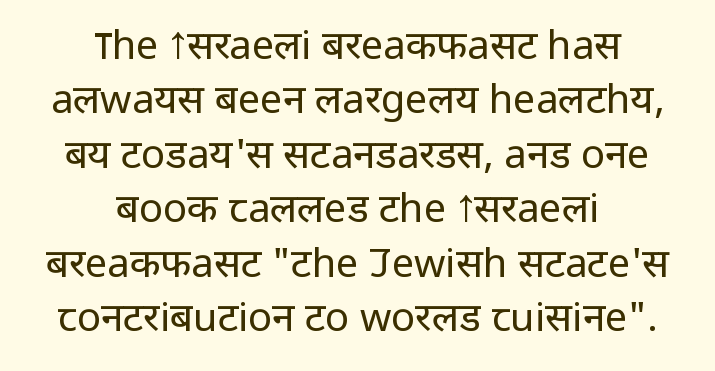
Q: Is the text bold? A: No.
Q: Is the text italic (slanted)? A: No, it is upright.
Q: Is the typeface a serif or a sans-serif typeface? A: Sans-serif.
Q: Is the text underlined? A: No.
Q: How is the paragraph aligned? A: Centered.
Q: Is the spacing between letters normal or unusually wide? A: Normal.
Q: Is the spacing between lines tight, normal or loose? A: Normal.
Q: Width (condensed, normal, or wide)? A: Normal.
Q: Stroke contrast? A: Low.
Q: x-height? A: Medium.
Q: Monospaced? A: No.
